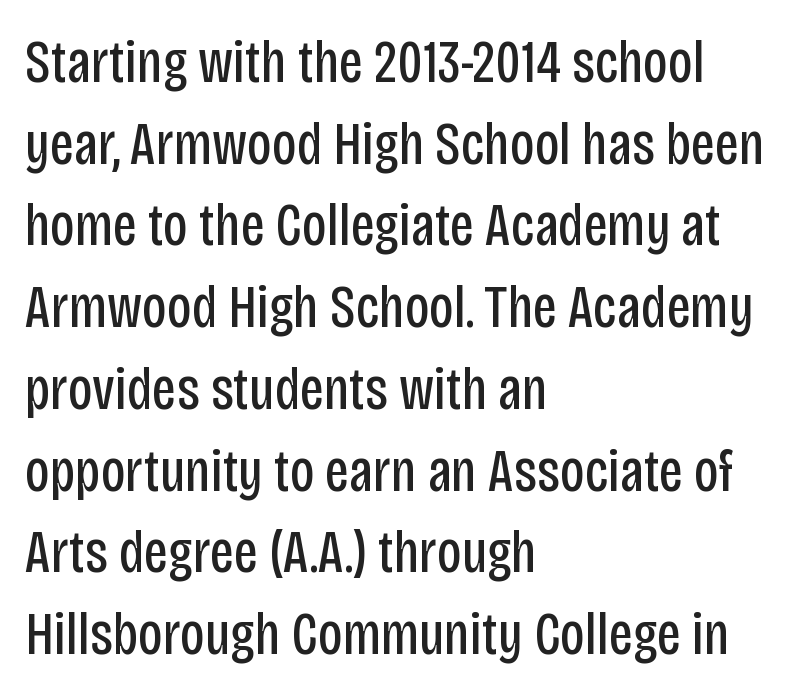
You can tell from the bare stems that sans-serif type was used. Character widths vary here, with narrow letters taking less room than wide ones. Compared with a centered layout, this one pins lines to the left instead. If you measured baseline to baseline, you'd find a middling distance. The typesetting does not lean heavy: it is not bold.
